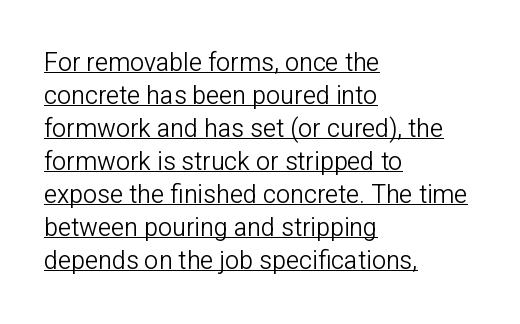
{"italic": "no", "bold": "no", "underline": "yes", "align": "left", "line_spacing": "normal", "line_spacing_ratio": 1.32, "letter_spacing": "normal", "letter_spacing_em": 0.0, "glyph_px": 25}
